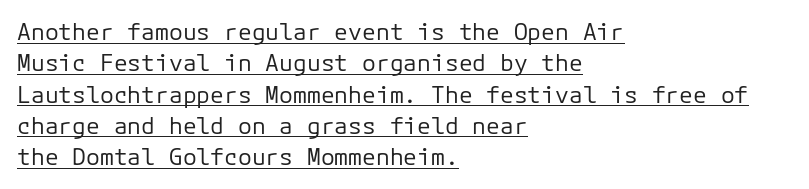
{"italic": "no", "bold": "no", "underline": "yes", "align": "left", "line_spacing": "normal", "line_spacing_ratio": 1.36, "letter_spacing": "normal", "letter_spacing_em": 0.0, "glyph_px": 23}
